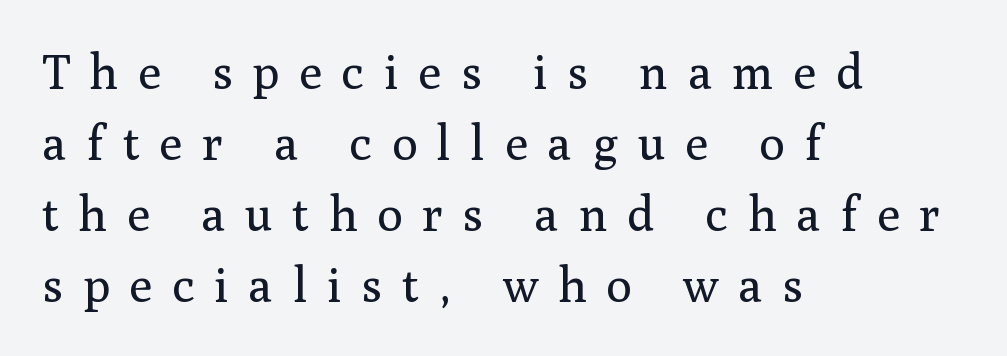
Classification — serif. Reading down the column, the eye jumps a familiar distance to each next line. Substantial extra tracking has been applied to these lines. The typeface has the unassuming heft of standard copy or less. This sample uses an upright cut, with every glyph sitting square on the baseline. Which margin do the lines hug? The left one — the right edge is uneven.
